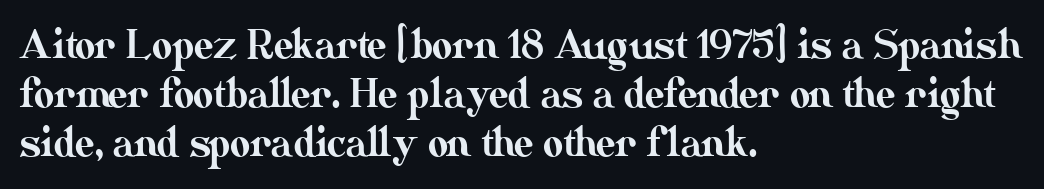
Q: Is the text italic (slanted)? A: No, it is upright.
Q: Is the text underlined? A: No.
Q: How is the paragraph aligned? A: Left-aligned.
Q: Is the spacing between letters normal or unusually wide? A: Normal.
Q: Is the spacing between lines tight, normal or loose? A: Normal.
Q: Width (condensed, normal, or wide)? A: Normal.
Q: Stroke contrast? A: Medium.
Q: x-height? A: Small.
Q: Monospaced? A: No.
